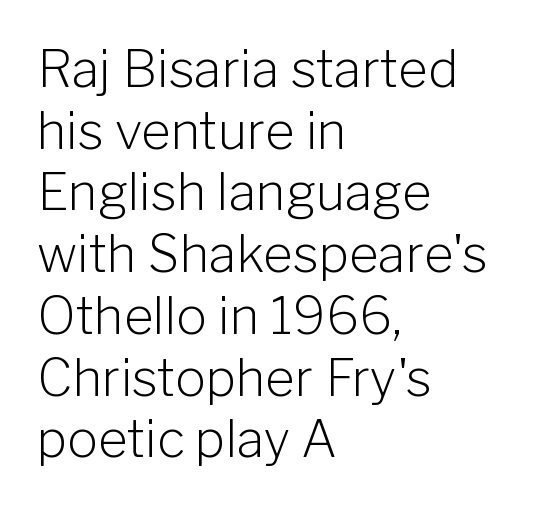
Q: Is the text bold? A: No.
Q: Is the text italic (slanted)? A: No, it is upright.
Q: Is the typeface a serif or a sans-serif typeface? A: Sans-serif.
Q: Is the text underlined? A: No.
Q: How is the paragraph aligned? A: Left-aligned.
Q: Is the spacing between letters normal or unusually wide? A: Normal.
Q: Width (condensed, normal, or wide)? A: Normal.
Q: Stroke contrast? A: Low.
Q: x-height? A: Medium.
Q: Monospaced? A: No.
